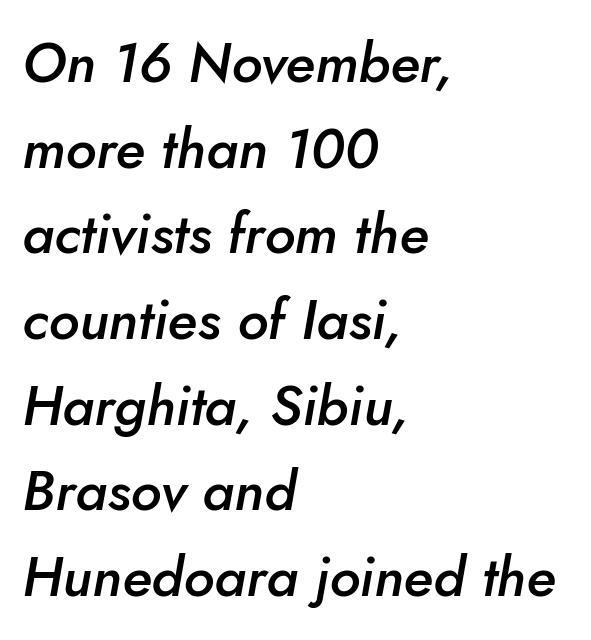
The image shows 56 px semibold type, italic (leaning right); set left-aligned, normal line spacing (1.53x), normal letter spacing, not underlined; low stroke contrast and a small x-height.
